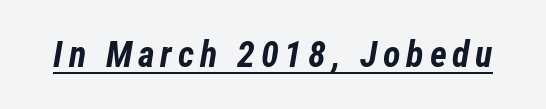
Q: Is the text bold? A: Yes.
Q: Is the text italic (slanted)? A: Yes, it leans right by about 12 degrees.
Q: Is the text underlined? A: Yes.
Q: Width (condensed, normal, or wide)? A: Condensed.
Q: Stroke contrast? A: Low.
Q: x-height? A: Medium.
Q: Monospaced? A: No.
